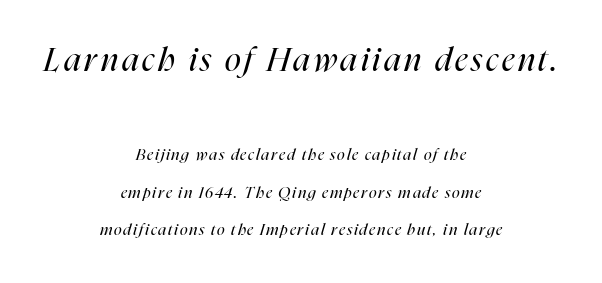
The image shows 33 px regular-weight, condensed type, italic (leaning right); set centered, loose line spacing (2.33x), not underlined; the first (top) block is 2.06x larger; high stroke contrast and a medium x-height.
